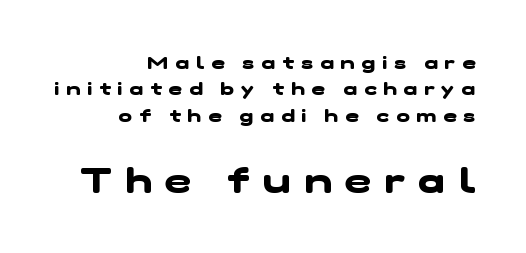
Q: Is the text bold? A: Yes.
Q: Is the typeface a serif or a sans-serif typeface? A: Sans-serif.
Q: Is the text underlined? A: No.
Q: How is the paragraph aligned? A: Right-aligned.
Q: Is the spacing between letters normal or unusually wide? A: Unusually wide.
Q: Is the spacing between lines tight, normal or loose? A: Normal.
Q: Which block of text is set in a larger size, the first (top) or the second (bottom)? A: The second (bottom) one.
Q: Width (condensed, normal, or wide)? A: Wide.
Q: Stroke contrast? A: Low.
Q: x-height? A: Medium.
Q: Monospaced? A: No.
